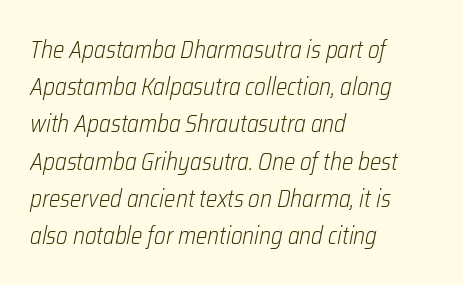
Q: Is the text bold? A: No.
Q: Is the text italic (slanted)? A: Yes, it leans right by about 12 degrees.
Q: Is the text underlined? A: No.
Q: How is the paragraph aligned? A: Left-aligned.
Q: Is the spacing between letters normal or unusually wide? A: Normal.
Q: Is the spacing between lines tight, normal or loose? A: Normal.
